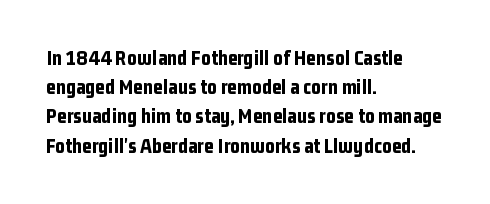
{"italic": "no", "bold": "yes", "underline": "no", "align": "left", "line_spacing": "normal", "line_spacing_ratio": 1.39, "letter_spacing": "normal", "letter_spacing_em": 0.0, "glyph_px": 21}
